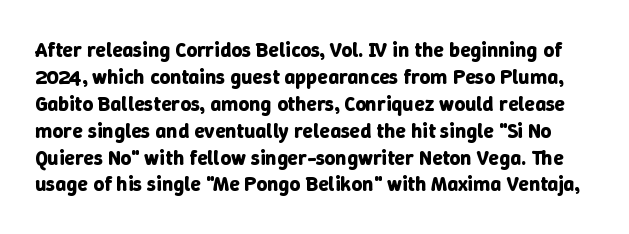
The image shows 21 px bold type, upright; set normal line spacing (1.28x), normal letter spacing, not underlined.
